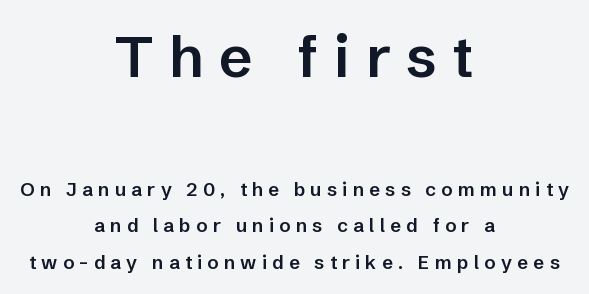
Is the type bold? Partly — it's a semibold, heavier than regular but not fully bold. Characters follow at a spacing far wider than the type designer built in. The more generous point size was reserved for the upper chunk. Is the block centered? Yes — each line is placed symmetrically about the middle. Grotesque or geometric, the face here clearly has no serifs.
